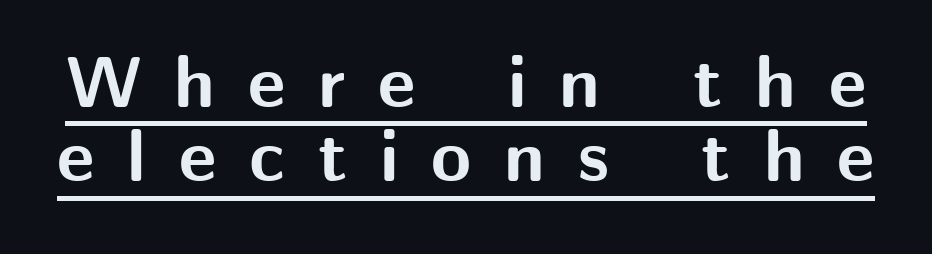
Q: Is the text bold? A: Yes.
Q: Is the text italic (slanted)? A: No, it is upright.
Q: Is the typeface a serif or a sans-serif typeface? A: Sans-serif.
Q: Is the text underlined? A: Yes.
Q: Is the spacing between letters normal or unusually wide? A: Unusually wide.
Q: Is the spacing between lines tight, normal or loose? A: Tight.
Q: Width (condensed, normal, or wide)? A: Normal.
Q: Stroke contrast? A: Medium.
Q: x-height? A: Medium.
Q: Monospaced? A: No.
